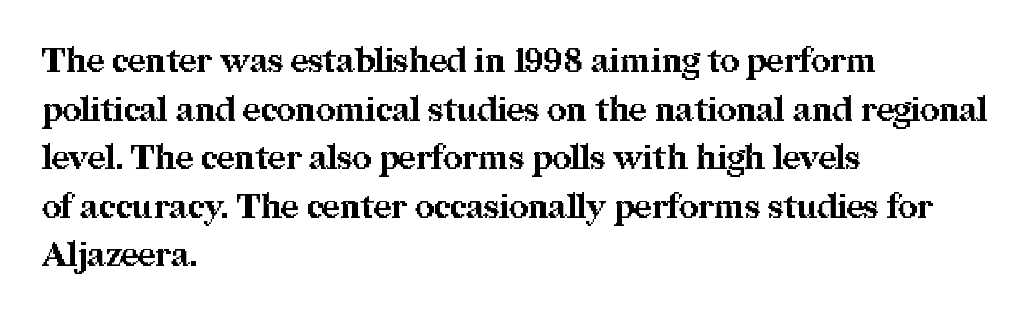
The image shows 33 px bold serif type, upright; set left-aligned, normal line spacing (1.47x), normal letter spacing, not underlined; medium stroke contrast and a medium x-height.
